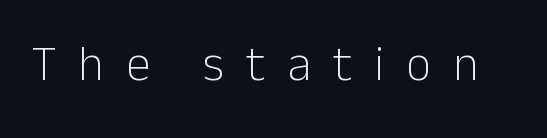
The letters stand upright; this is a roman face. Each row of text sits above clean, open space. Grotesque or geometric, the face here clearly has no serifs. Stroke thickness stays within the range of a standard reading face or lighter.
